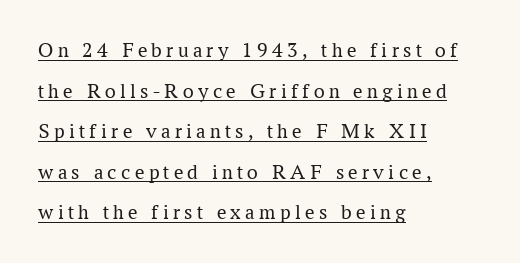
Students, note that the glyphs here are deliberately spaced far apart. Reading down the block, your eye returns to a fixed left position each line. Interline gaps are noticeably wide in this sample. It's the straight-up-and-down kind of type. A continuous stroke trails under the words, as in a hyperlink.
